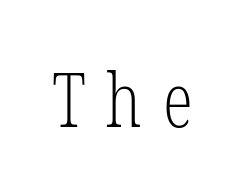
The image shows 76 px light, condensed serif type, upright; set unusually wide letter spacing (+0.27 em), not underlined; low stroke contrast and a medium x-height.
